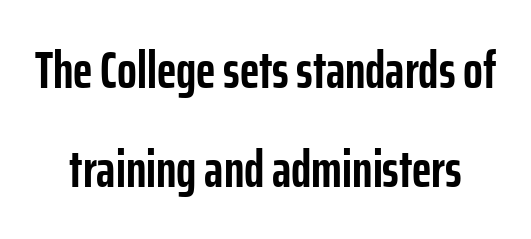
The image shows 52 px semibold, condensed sans-serif type, upright; set loose line spacing (1.91x), normal letter spacing, not underlined; low stroke contrast and a medium x-height.
